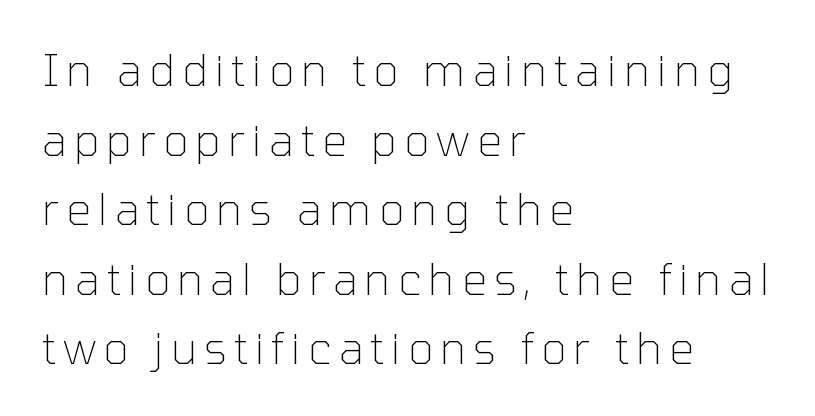
These lines were composed using upright roman letters. Compared with a typical body face, this is equally light or lighter still. Lines of text with bare space underneath. Is this a fixed-width face? No — the glyphs have proportional, varying widths.
